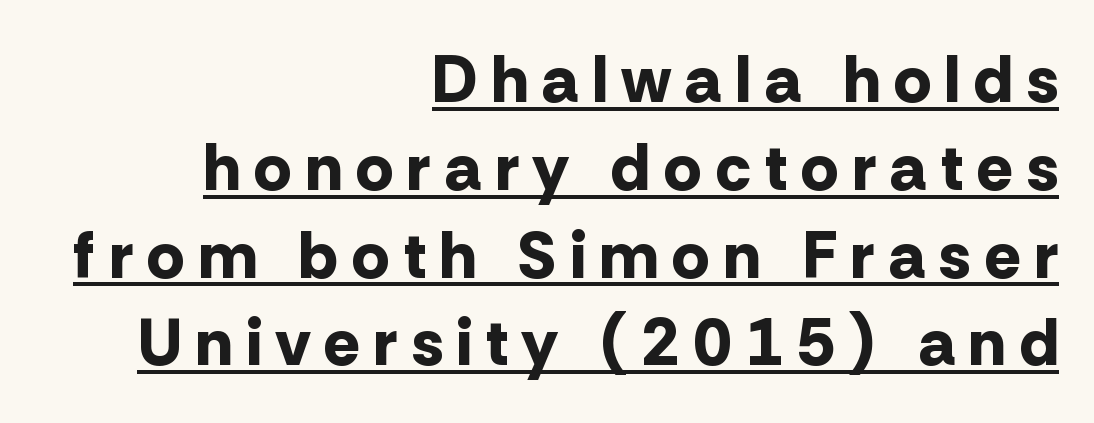
{"serif": "no", "italic": "no", "bold": "yes", "weight": "bold", "width": "normal", "stroke_contrast": "low", "x_height": "medium", "monospaced": "no", "underline": "yes", "align": "right", "line_spacing": "normal", "line_spacing_ratio": 1.33, "letter_spacing": "wide", "letter_spacing_em": 0.22, "glyph_px": 66}
